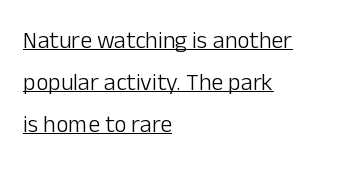
Q: Is the text bold? A: No.
Q: Is the text italic (slanted)? A: No, it is upright.
Q: Is the text underlined? A: Yes.
Q: How is the paragraph aligned? A: Left-aligned.
Q: Is the spacing between letters normal or unusually wide? A: Normal.
